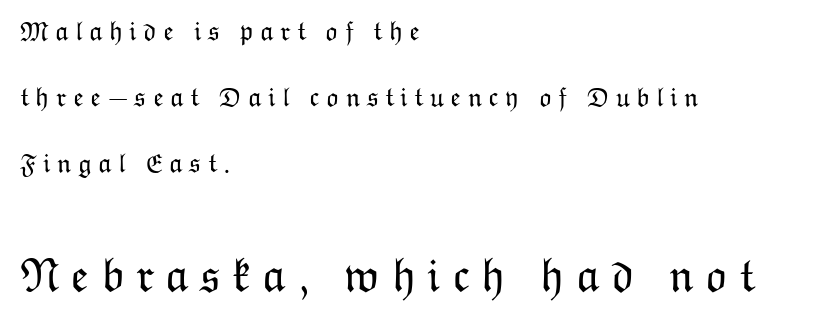
{"italic": "no", "bold": "no", "weight": "light", "width": "normal", "stroke_contrast": "low", "x_height": "medium", "monospaced": "no", "underline": "no", "align": "left", "line_spacing": "loose", "line_spacing_ratio": 2.45, "letter_spacing": "wide", "letter_spacing_em": 0.24, "larger_block": "second", "size_ratio": 1.74, "glyph_px": 47}
